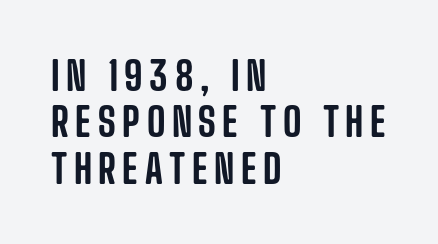
Q: Is the text italic (slanted)? A: No, it is upright.
Q: Is the typeface a serif or a sans-serif typeface? A: Sans-serif.
Q: Is the text underlined? A: No.
Q: How is the paragraph aligned? A: Left-aligned.
Q: Width (condensed, normal, or wide)? A: Condensed.
Q: Stroke contrast? A: Low.
Q: x-height? A: Large.
Q: Monospaced? A: No.
